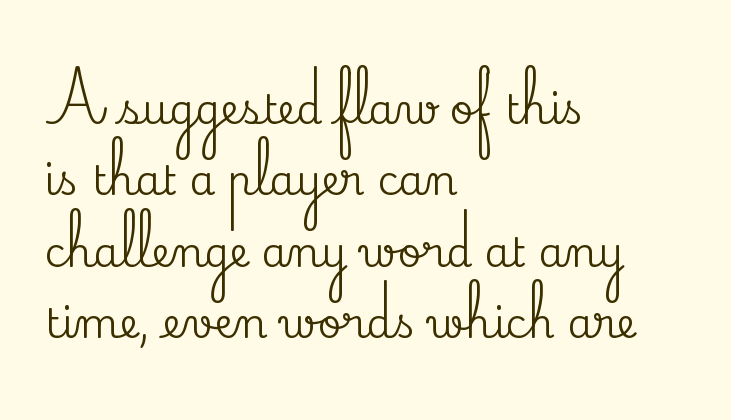
A typesetter would label this face a serif. Type without underlining. Alignment: flush left. Is this a fixed-width face? No — the glyphs have proportional, varying widths. Characters remain perfectly vertical along every line. How are the letters spaced? Ordinarily, with no added tracking.
